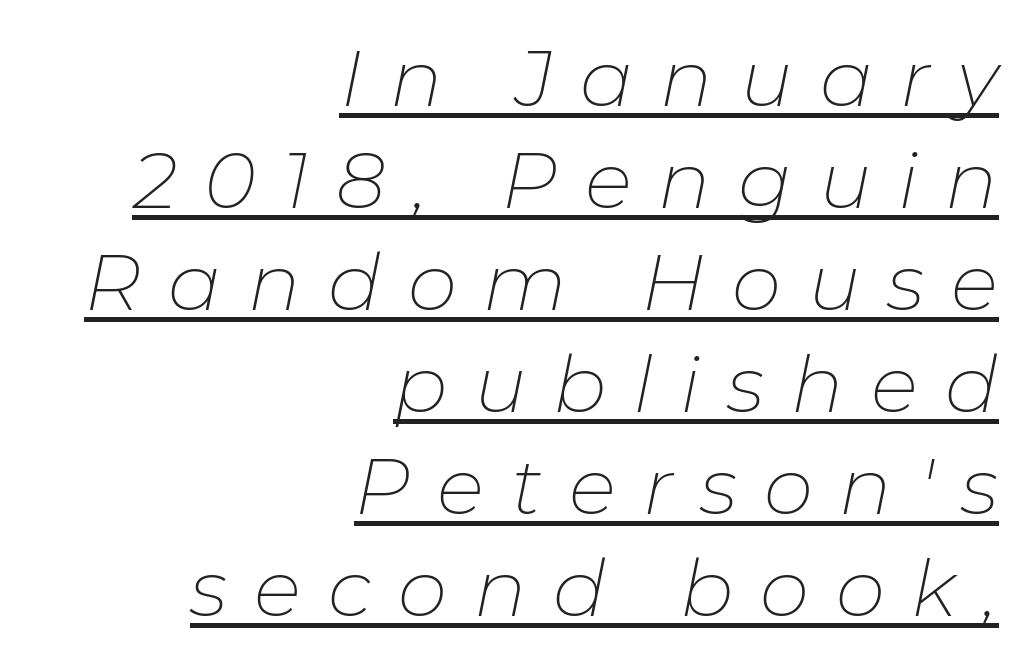
{"italic": "yes", "lean": "right", "slant_degrees": 11, "bold": "no", "weight": "thin", "width": "normal", "stroke_contrast": "low", "x_height": "medium", "monospaced": "no", "underline": "yes", "align": "right", "line_spacing": "normal", "line_spacing_ratio": 1.29, "letter_spacing": "wide", "letter_spacing_em": 0.34, "glyph_px": 79}
